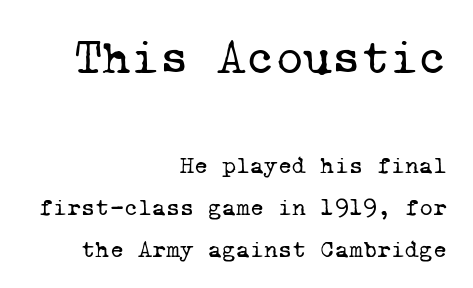
The image shows 49 px regular-weight serif type, monospaced; set right-aligned, line spacing 1.74x, normal letter spacing, not underlined; the first (top) block is 2.04x larger; low stroke contrast and a medium x-height.
